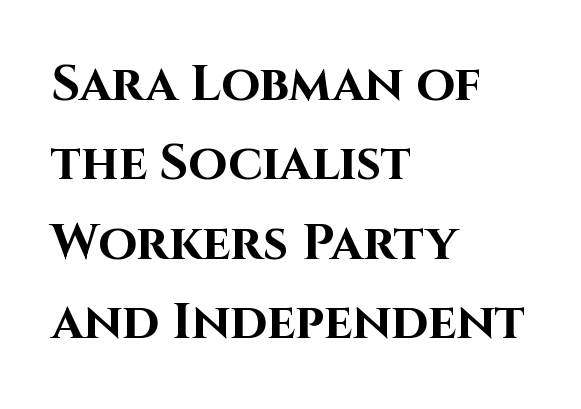
No feet cap the strokes, marking this as sans-serif type. Regular leading. The space beneath each line is pristine and unruled. The axis of the letterforms is exactly vertical.
